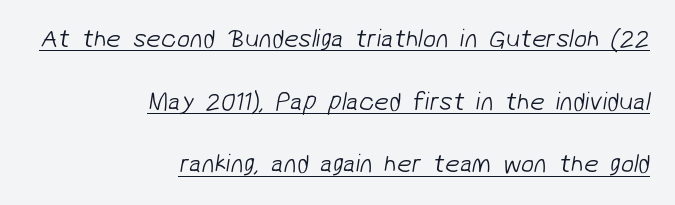
{"bold": "no", "underline": "yes", "align": "right", "line_spacing": "loose", "line_spacing_ratio": 2.41, "letter_spacing": "normal", "letter_spacing_em": 0.0, "glyph_px": 26}
